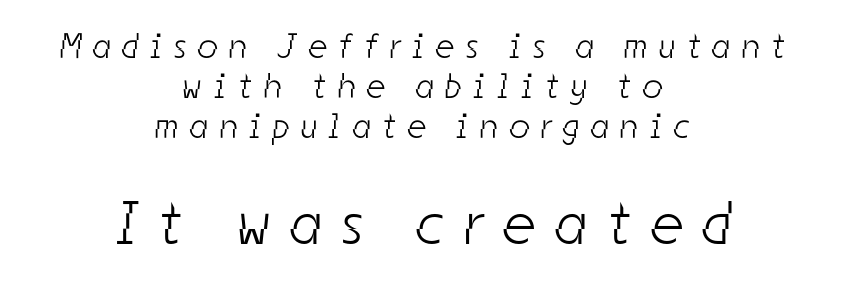
Tracking here is generous; glyphs stand well apart from one another. Layout note: lines centered. Rule under the text: the space is simply empty. The characters display no serif detailing; their extremities are plain. Heft: none added — not bold.
